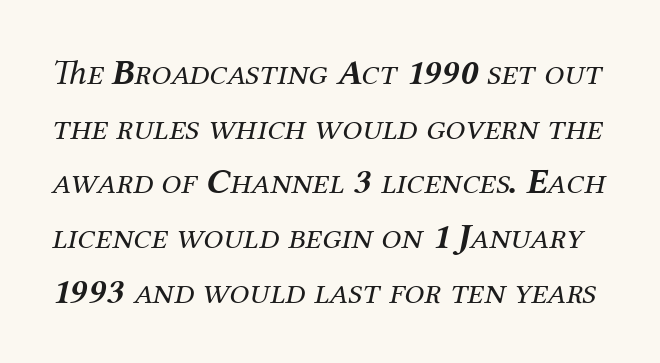
{"serif": "yes", "italic": "yes", "lean": "right", "slant_degrees": 12, "bold": "no", "weight": "regular", "width": "normal", "stroke_contrast": "medium", "x_height": "medium", "monospaced": "no", "underline": "no", "line_spacing": "normal", "line_spacing_ratio": 1.52, "letter_spacing": "normal", "letter_spacing_em": 0.0, "glyph_px": 36}
